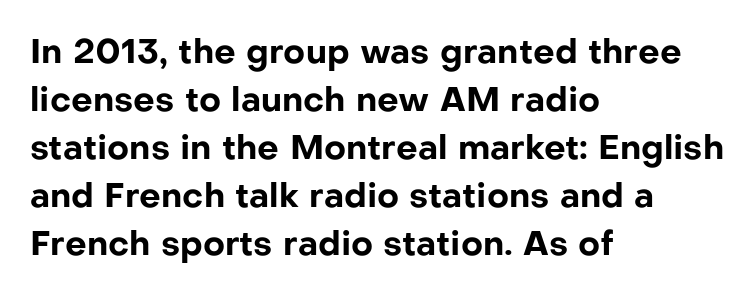
The image shows 34 px bold sans-serif type, upright; set left-aligned, normal line spacing (1.41x), normal letter spacing, not underlined; low stroke contrast and a medium x-height.
